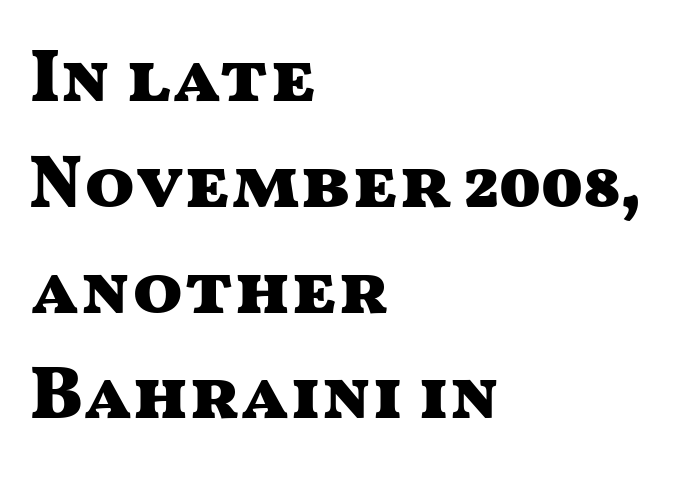
The image shows 74 px heavy, wide sans-serif type, upright; set left-aligned, normal line spacing (1.43x), normal letter spacing, not underlined; medium stroke contrast and a medium x-height.
